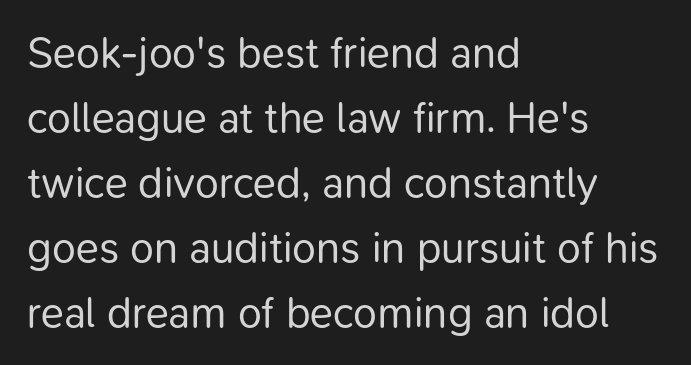
Q: Is the text bold? A: No.
Q: Is the text italic (slanted)? A: No, it is upright.
Q: Is the typeface a serif or a sans-serif typeface? A: Sans-serif.
Q: Is the text underlined? A: No.
Q: How is the paragraph aligned? A: Left-aligned.
Q: Is the spacing between letters normal or unusually wide? A: Normal.
Q: Is the spacing between lines tight, normal or loose? A: Normal.
Q: Width (condensed, normal, or wide)? A: Normal.
Q: Stroke contrast? A: Low.
Q: x-height? A: Medium.
Q: Monospaced? A: No.
